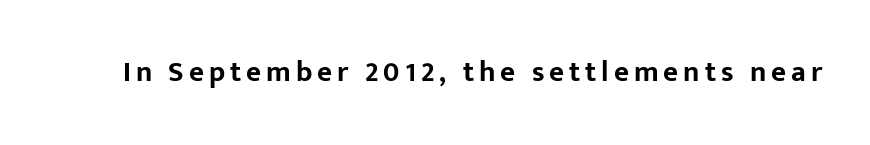
Q: Is the text bold? A: Yes.
Q: Is the text italic (slanted)? A: No, it is upright.
Q: Is the typeface a serif or a sans-serif typeface? A: Sans-serif.
Q: Is the text underlined? A: No.
Q: Width (condensed, normal, or wide)? A: Normal.
Q: Stroke contrast? A: Low.
Q: x-height? A: Medium.
Q: Monospaced? A: No.
